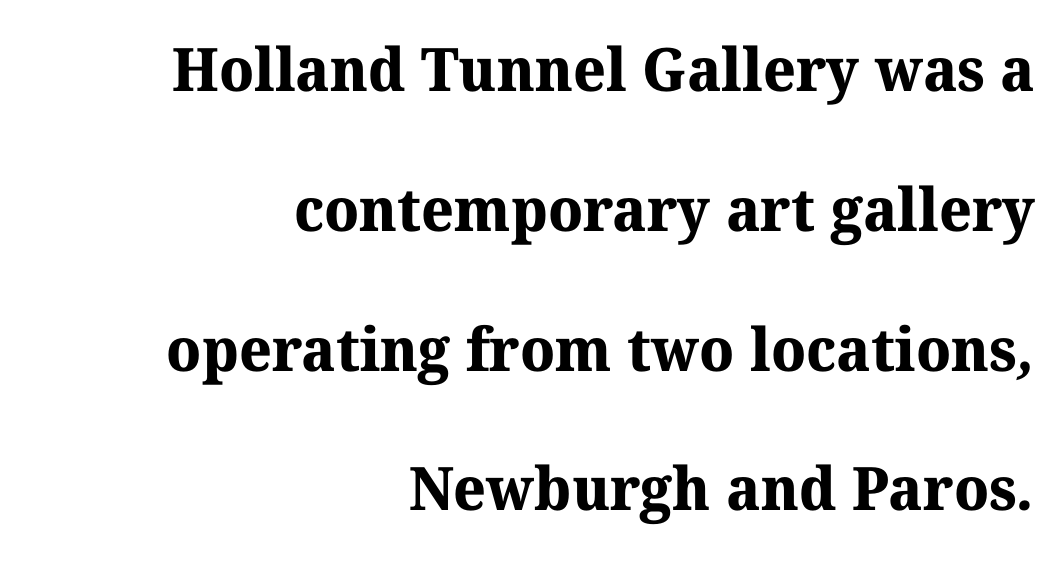
Q: Is the text bold? A: Yes.
Q: Is the typeface a serif or a sans-serif typeface? A: Serif.
Q: Is the text underlined? A: No.
Q: How is the paragraph aligned? A: Right-aligned.
Q: Is the spacing between letters normal or unusually wide? A: Normal.
Q: Is the spacing between lines tight, normal or loose? A: Loose.
Q: Width (condensed, normal, or wide)? A: Normal.
Q: Stroke contrast? A: Medium.
Q: x-height? A: Medium.
Q: Monospaced? A: No.
